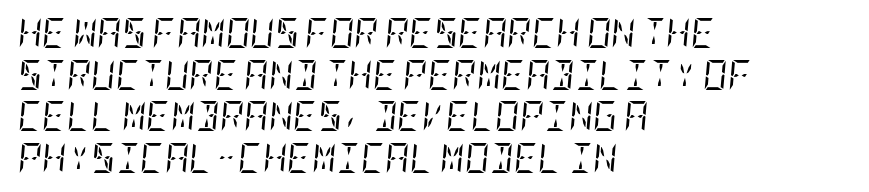
The image shows 30 px regular-weight, condensed serif type, italic (leaning right); set left-aligned, normal line spacing (1.39x), normal letter spacing, not underlined; low stroke contrast and a large x-height.
